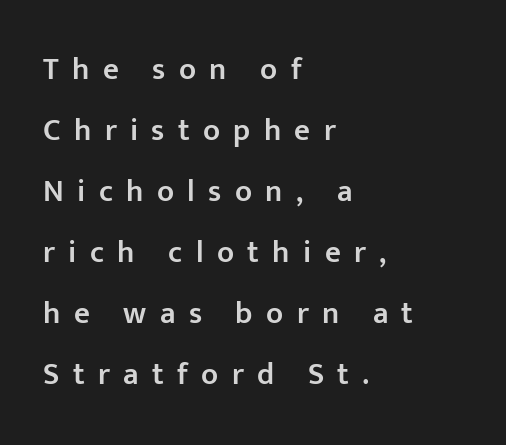
Descenders hang freely into open space. This rendering widens character spacing well past its baseline value. Regarding serifs, this sample does without them. The line-height multiplier appears high, well above default. Every character sits straight up, as roman type does. The paragraph shown leans on its left margin.
